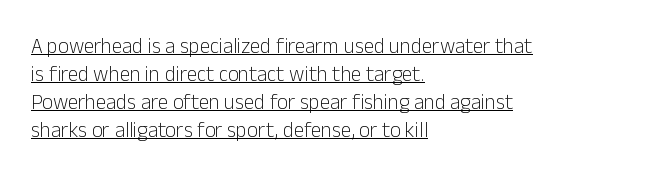
Q: Is the text bold? A: No.
Q: Is the text italic (slanted)? A: No, it is upright.
Q: Is the text underlined? A: Yes.
Q: How is the paragraph aligned? A: Left-aligned.
Q: Is the spacing between letters normal or unusually wide? A: Normal.
Q: Is the spacing between lines tight, normal or loose? A: Normal.
